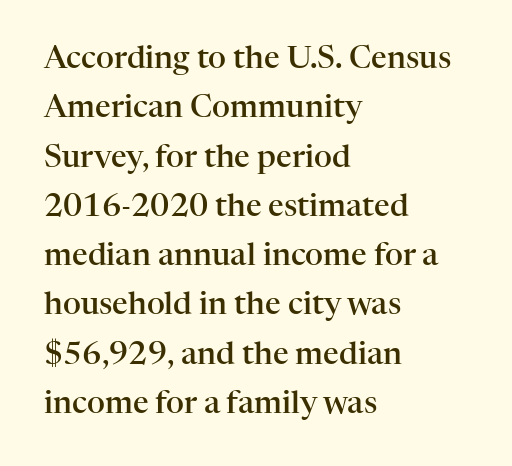
Q: Is the text bold? A: Semi-bold.
Q: Is the text italic (slanted)? A: No, it is upright.
Q: Is the typeface a serif or a sans-serif typeface? A: Serif.
Q: Is the text underlined? A: No.
Q: How is the paragraph aligned? A: Left-aligned.
Q: Is the spacing between letters normal or unusually wide? A: Normal.
Q: Is the spacing between lines tight, normal or loose? A: Normal.
Q: Width (condensed, normal, or wide)? A: Normal.
Q: Stroke contrast? A: High.
Q: x-height? A: Medium.
Q: Monospaced? A: No.
